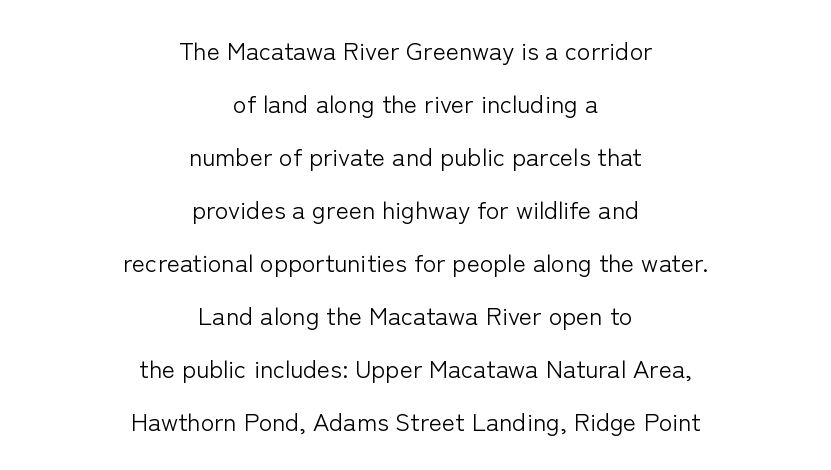
The weight tops out at a normal text grade. Every row of glyphs is offset so its center matches the block's center. If you measured baseline to baseline, you'd find a long distance. These lines were composed using upright roman letters.
